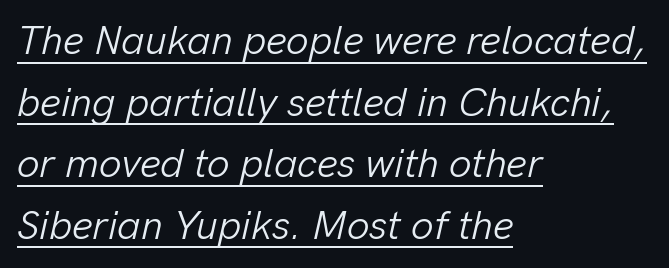
Q: Is the text bold? A: No.
Q: Is the text italic (slanted)? A: Yes, it leans right by about 13 degrees.
Q: Is the text underlined? A: Yes.
Q: How is the paragraph aligned? A: Left-aligned.
Q: Is the spacing between letters normal or unusually wide? A: Normal.
Q: Is the spacing between lines tight, normal or loose? A: Normal.
Q: Width (condensed, normal, or wide)? A: Normal.
Q: Stroke contrast? A: Low.
Q: x-height? A: Medium.
Q: Monospaced? A: No.
